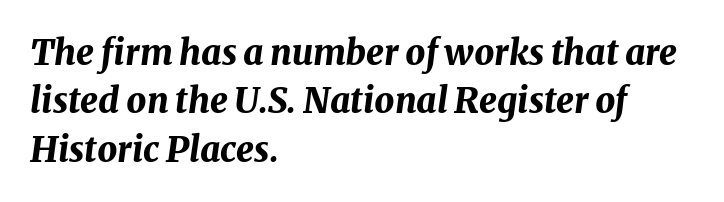
{"italic": "yes", "lean": "right", "slant_degrees": 8, "bold": "yes", "weight": "bold", "width": "normal", "stroke_contrast": "medium", "x_height": "medium", "monospaced": "no", "underline": "no", "align": "left", "line_spacing": "normal", "line_spacing_ratio": 1.38, "letter_spacing": "normal", "letter_spacing_em": 0.0, "glyph_px": 35}
